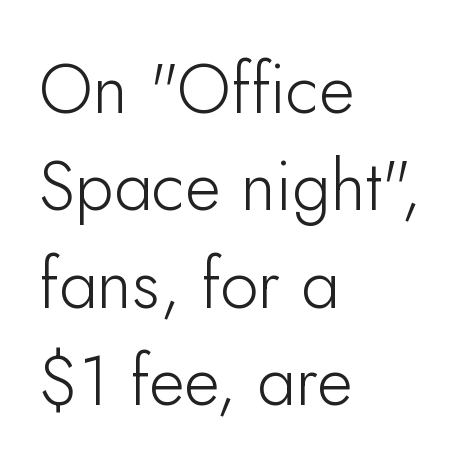
{"serif": "no", "italic": "no", "bold": "no", "weight": "light", "width": "normal", "stroke_contrast": "low", "x_height": "small", "monospaced": "no", "underline": "no", "align": "left", "line_spacing": "normal", "line_spacing_ratio": 1.41, "letter_spacing": "normal", "letter_spacing_em": 0.0, "glyph_px": 69}
